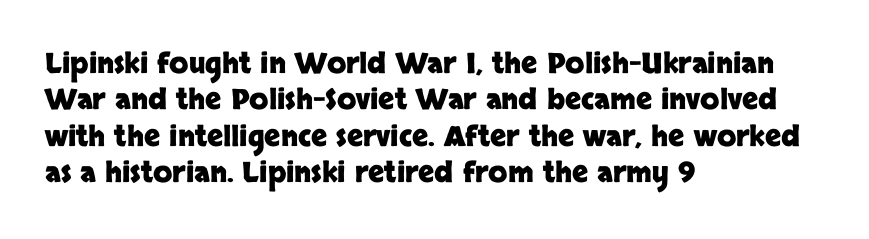
The image shows 28 px heavy sans-serif type, upright; set left-aligned, normal line spacing (1.3x), normal letter spacing, not underlined; low stroke contrast and a large x-height.
